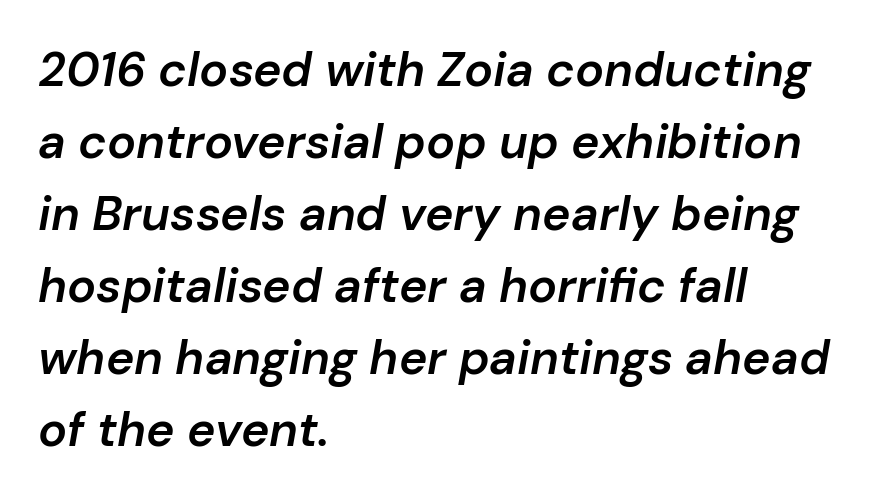
{"italic": "yes", "lean": "right", "slant_degrees": 10, "bold": "semi", "weight": "semibold", "width": "normal", "stroke_contrast": "low", "x_height": "medium", "monospaced": "no", "underline": "no", "align": "left", "line_spacing": "normal", "line_spacing_ratio": 1.5, "letter_spacing": "normal", "letter_spacing_em": 0.0, "glyph_px": 48}
